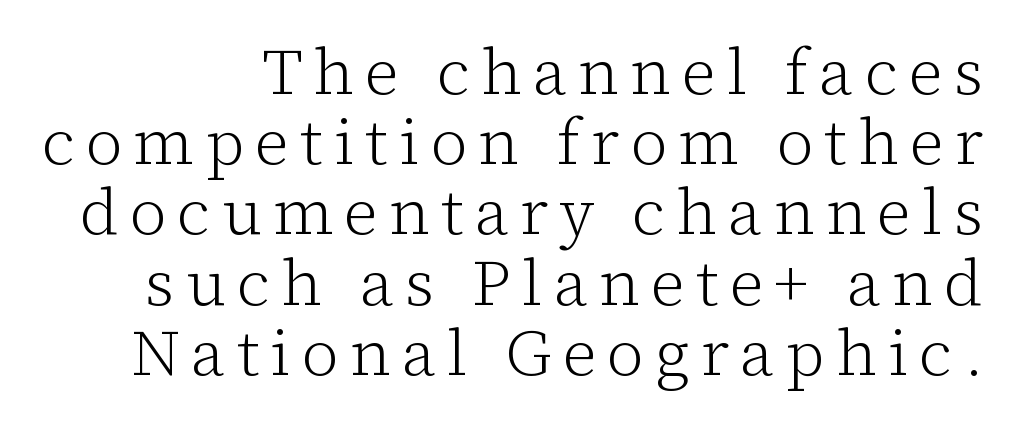
{"serif": "yes", "italic": "no", "bold": "no", "weight": "light", "width": "normal", "stroke_contrast": "low", "x_height": "medium", "monospaced": "no", "underline": "no", "line_spacing": "tight", "line_spacing_ratio": 1.08, "glyph_px": 65}
